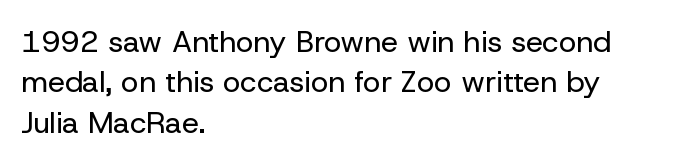
The characters display no serif detailing; their extremities are plain. In CSS terms this would be text-align: left. Ordinary non-slanted type is in use. A typesetter would call this proportional, since set widths differ per character.
